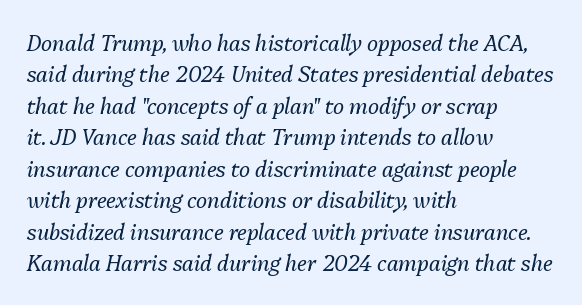
The face used here has a pronounced slope to its letters. Bare-footed words on every line. In terms of letterspacing, this is plain default setting. How would I describe the line gaps? Plain and ordinary.
